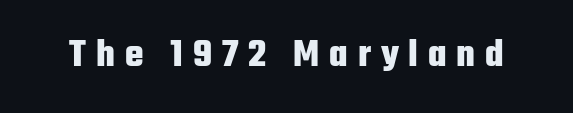
Q: Is the text bold? A: Yes.
Q: Is the text italic (slanted)? A: No, it is upright.
Q: Is the typeface a serif or a sans-serif typeface? A: Sans-serif.
Q: Is the text underlined? A: No.
Q: Is the spacing between letters normal or unusually wide? A: Unusually wide.
Q: Width (condensed, normal, or wide)? A: Condensed.
Q: Stroke contrast? A: Low.
Q: x-height? A: Medium.
Q: Monospaced? A: No.
